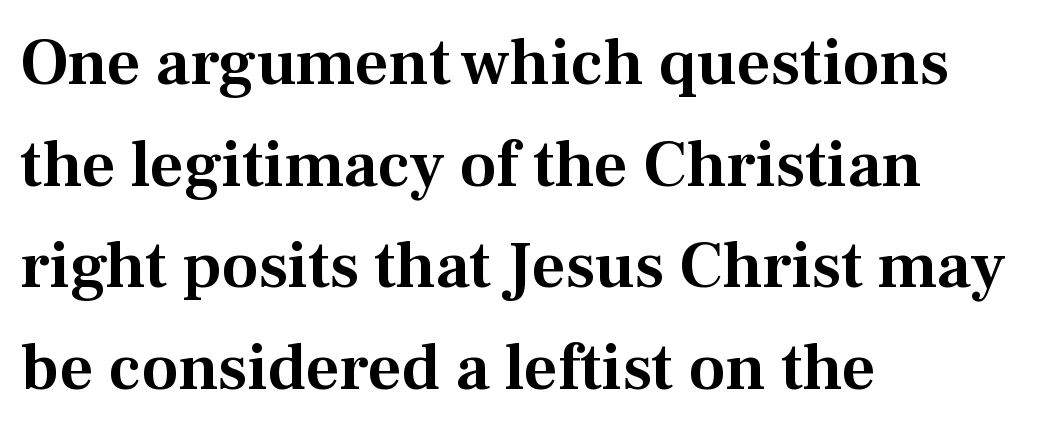
The image shows 66 px serif type, upright; set left-aligned, normal line spacing (1.54x), normal letter spacing, not underlined; medium stroke contrast and a medium x-height.
